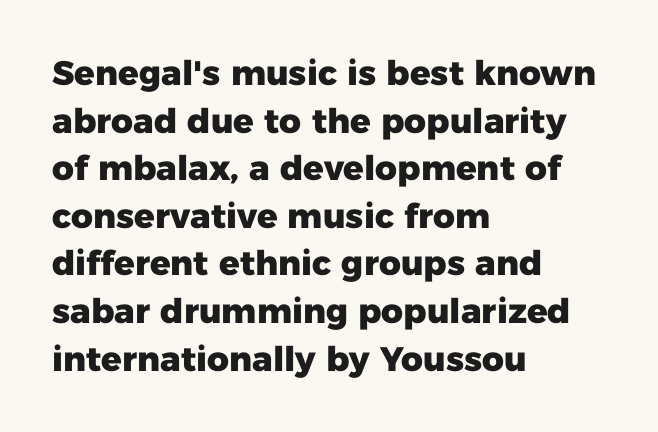
Q: Is the text bold? A: Yes.
Q: Is the text italic (slanted)? A: No, it is upright.
Q: Is the typeface a serif or a sans-serif typeface? A: Sans-serif.
Q: Is the text underlined? A: No.
Q: How is the paragraph aligned? A: Left-aligned.
Q: Is the spacing between letters normal or unusually wide? A: Normal.
Q: Is the spacing between lines tight, normal or loose? A: Normal.
Q: Width (condensed, normal, or wide)? A: Normal.
Q: Stroke contrast? A: Low.
Q: x-height? A: Medium.
Q: Monospaced? A: No.
